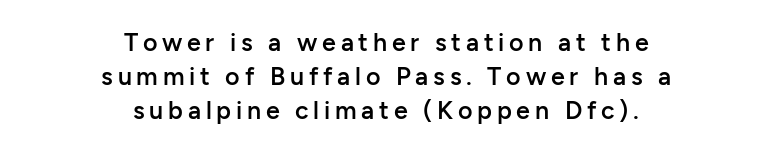
{"italic": "no", "bold": "semi", "underline": "no", "align": "center", "line_spacing": "normal", "line_spacing_ratio": 1.37, "glyph_px": 25}
